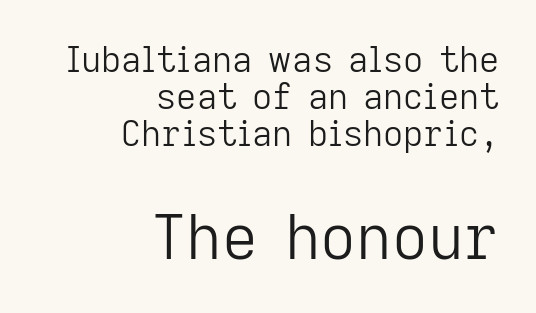
Q: Is the text bold? A: No.
Q: Is the text italic (slanted)? A: No, it is upright.
Q: Is the typeface a serif or a sans-serif typeface? A: Sans-serif.
Q: Is the text underlined? A: No.
Q: How is the paragraph aligned? A: Right-aligned.
Q: Is the spacing between letters normal or unusually wide? A: Normal.
Q: Is the spacing between lines tight, normal or loose? A: Tight.
Q: Which block of text is set in a larger size, the first (top) or the second (bottom)? A: The second (bottom) one.
Q: Width (condensed, normal, or wide)? A: Normal.
Q: Stroke contrast? A: Low.
Q: x-height? A: Medium.
Q: Monospaced? A: No.
